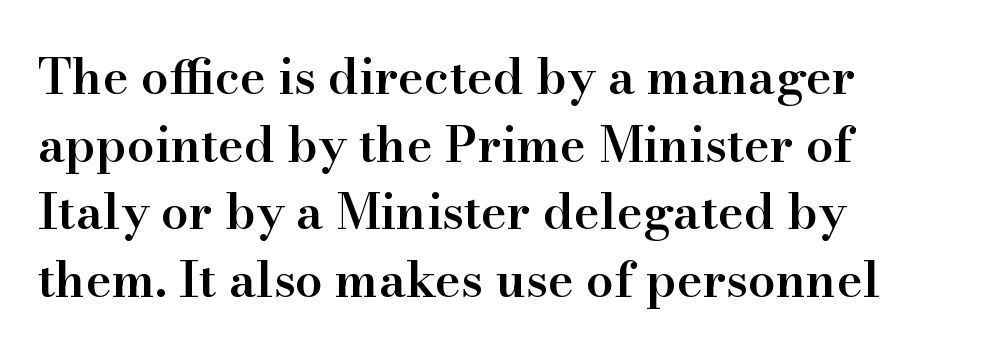
The image shows 49 px semibold serif type, upright; set left-aligned, normal line spacing (1.38x), normal letter spacing, not underlined; high stroke contrast and a small x-height.
